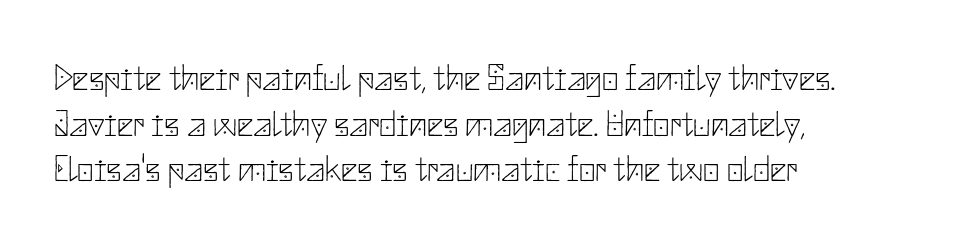
Q: Is the text bold? A: No.
Q: Is the text italic (slanted)? A: No, it is upright.
Q: Is the typeface a serif or a sans-serif typeface? A: Sans-serif.
Q: Is the text underlined? A: No.
Q: How is the paragraph aligned? A: Left-aligned.
Q: Is the spacing between letters normal or unusually wide? A: Normal.
Q: Is the spacing between lines tight, normal or loose? A: Normal.
Q: Width (condensed, normal, or wide)? A: Normal.
Q: Stroke contrast? A: Low.
Q: x-height? A: Small.
